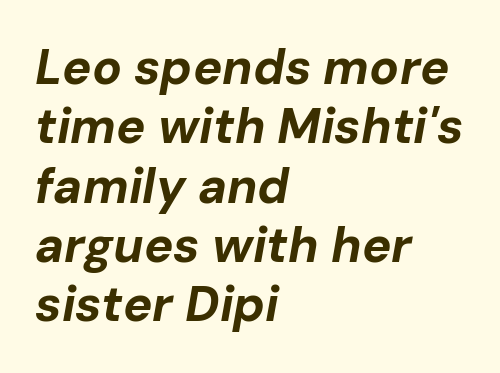
Q: Is the text bold? A: Yes.
Q: Is the text italic (slanted)? A: Yes, it leans right by about 10 degrees.
Q: Is the text underlined? A: No.
Q: How is the paragraph aligned? A: Left-aligned.
Q: Is the spacing between letters normal or unusually wide? A: Normal.
Q: Width (condensed, normal, or wide)? A: Normal.
Q: Stroke contrast? A: Low.
Q: x-height? A: Medium.
Q: Monospaced? A: No.
